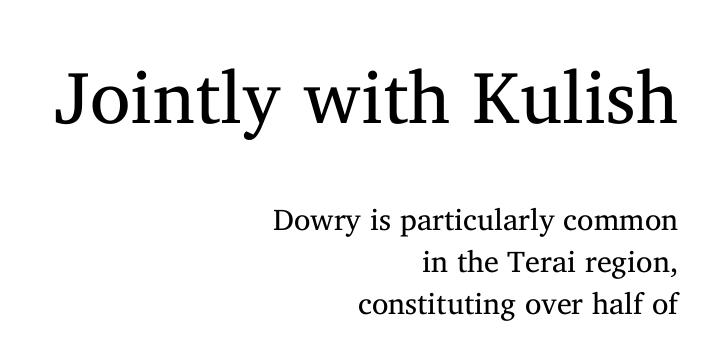
Between one letter and the next there's only the usual sliver of space. Heft: none added — not bold. Size hierarchy here favors the leading block over the trailing one. Do the characters align in a grid? No, the font is proportional.
